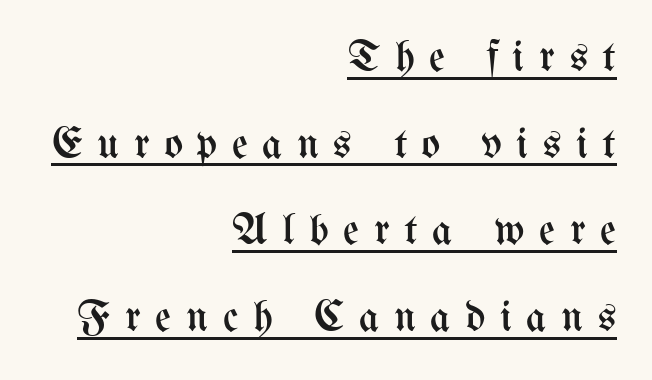
Q: Is the text bold? A: No.
Q: Is the text italic (slanted)? A: No, it is upright.
Q: Is the text underlined? A: Yes.
Q: How is the paragraph aligned? A: Right-aligned.
Q: Is the spacing between letters normal or unusually wide? A: Unusually wide.
Q: Is the spacing between lines tight, normal or loose? A: Loose.
Q: Width (condensed, normal, or wide)? A: Condensed.
Q: Stroke contrast? A: Medium.
Q: x-height? A: Medium.
Q: Monospaced? A: No.
